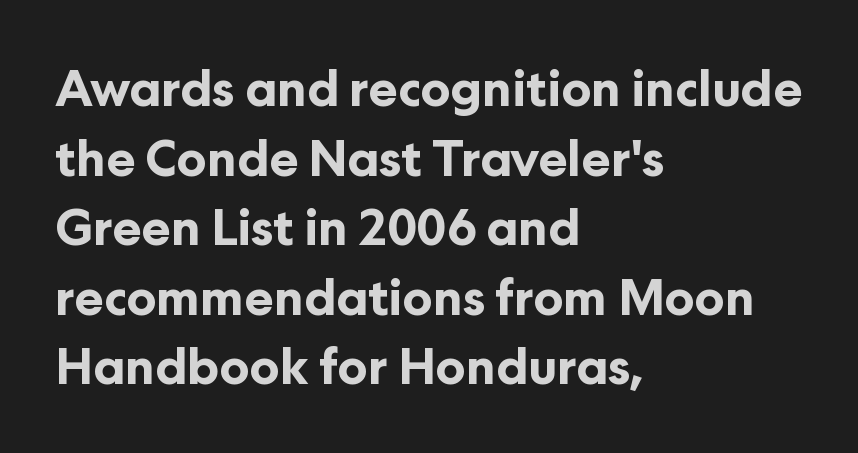
{"serif": "no", "italic": "no", "bold": "yes", "weight": "bold", "width": "normal", "stroke_contrast": "low", "x_height": "medium", "monospaced": "no", "underline": "no", "align": "left", "line_spacing": "normal", "line_spacing_ratio": 1.42, "letter_spacing": "normal", "letter_spacing_em": 0.0, "glyph_px": 49}
